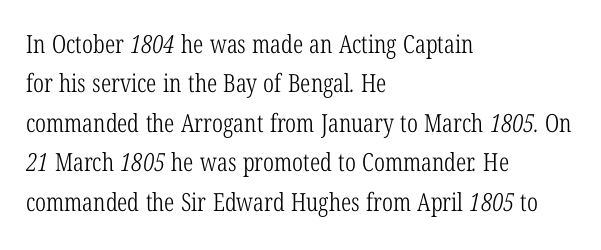
{"bold": "no", "underline": "no", "align": "left", "line_spacing": "normal", "line_spacing_ratio": 1.58, "letter_spacing": "normal", "letter_spacing_em": 0.0, "glyph_px": 25}
